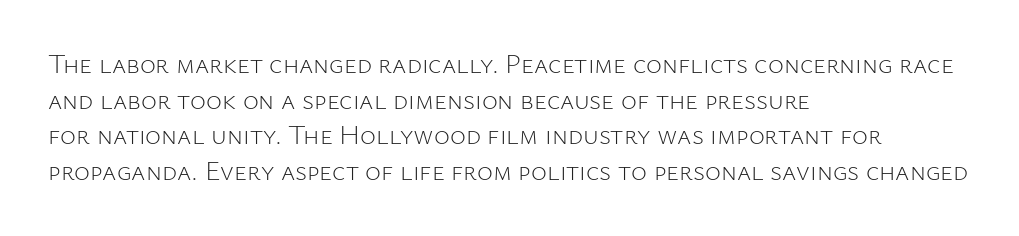
Notice how descenders clear the ascenders below comfortably — that's standard leading. Rule under the text: the space is simply empty. This rendering uses left alignment, leaving the right contour irregular. The type sits square on the baseline with zero lean. The font sits on the lighter half of the weight spectrum, regular included. The gaps between neighbouring characters are ordinary and unremarkable.
